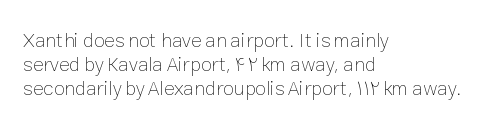
The image shows 20 px text type, upright; set left-aligned, line spacing 1.21x, normal letter spacing, not underlined.
